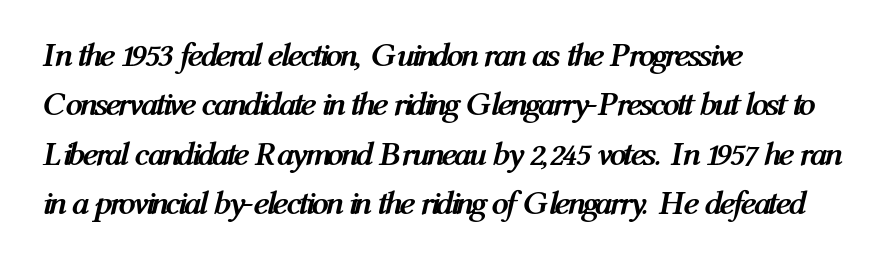
Inter-character spacing is left at the font's built-in metrics. The glyphs look as if they've been sheared to an angle. The face used here has the dense, thick strokes of a bold. Every row of glyphs begins at an identical x-position on the left. Check the space under the baseline: it is left empty.
